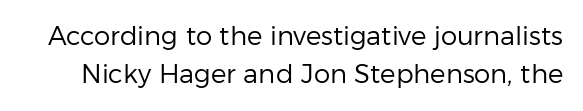
Q: Is the text bold? A: No.
Q: Is the text italic (slanted)? A: No, it is upright.
Q: Is the text underlined? A: No.
Q: Is the spacing between letters normal or unusually wide? A: Normal.
Q: Is the spacing between lines tight, normal or loose? A: Normal.
